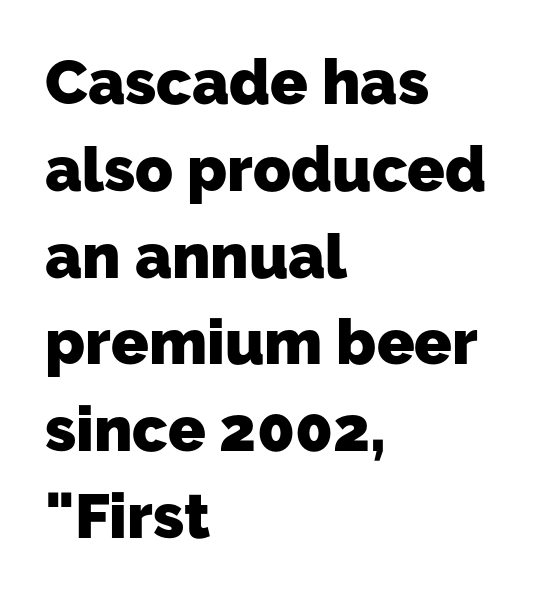
Spacing between characters is what you'd get straight out of the box. Its strokes are broad and dark, the hallmark of bold type. Whoever set this chose a conventional vertical rhythm. Has an underline been added? It has not.
